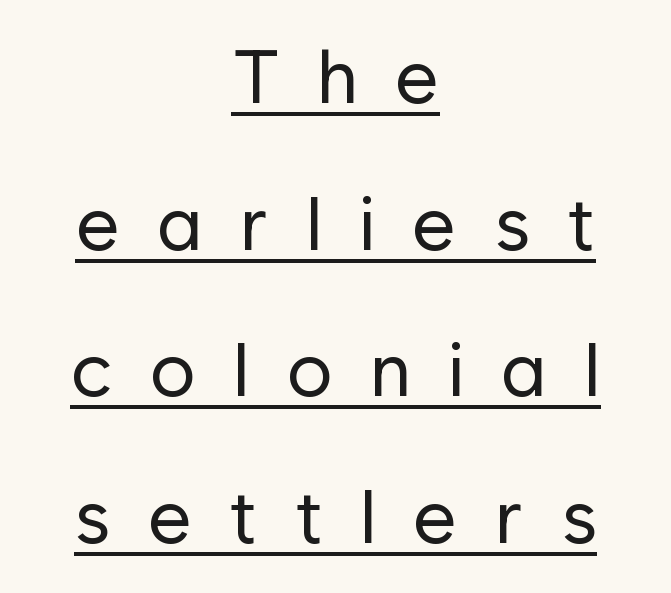
{"serif": "no", "italic": "no", "bold": "no", "weight": "regular", "width": "normal", "stroke_contrast": "low", "x_height": "medium", "monospaced": "no", "underline": "yes", "align": "center", "line_spacing": "loose", "line_spacing_ratio": 1.93, "letter_spacing": "wide", "letter_spacing_em": 0.49, "glyph_px": 76}
